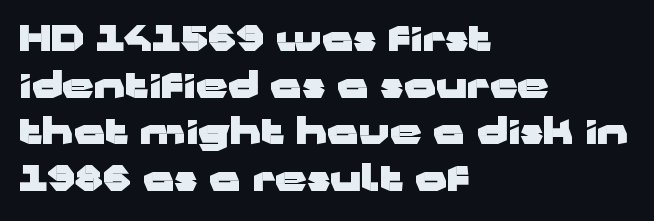
Q: Is the text bold? A: Yes.
Q: Is the text italic (slanted)? A: No, it is upright.
Q: Is the typeface a serif or a sans-serif typeface? A: Sans-serif.
Q: Is the text underlined? A: No.
Q: How is the paragraph aligned? A: Left-aligned.
Q: Is the spacing between letters normal or unusually wide? A: Normal.
Q: Is the spacing between lines tight, normal or loose? A: Normal.
Q: Width (condensed, normal, or wide)? A: Wide.
Q: Stroke contrast? A: Low.
Q: x-height? A: Medium.
Q: Monospaced? A: No.
